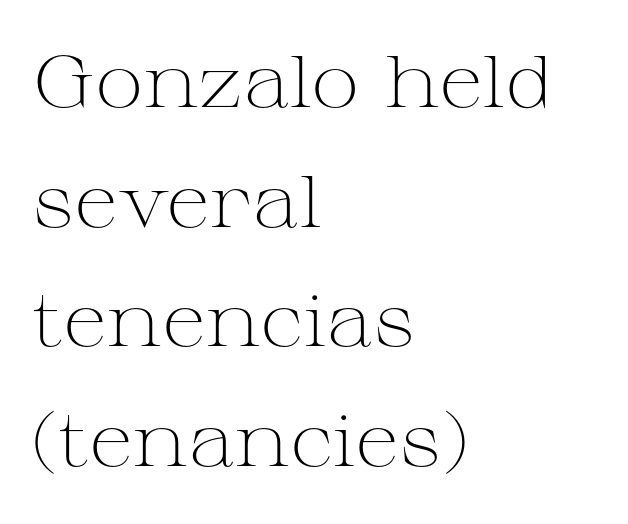
The image shows 73 px light, wide serif type, upright; set left-aligned, normal line spacing (1.64x), normal letter spacing, not underlined; medium stroke contrast and a medium x-height.
